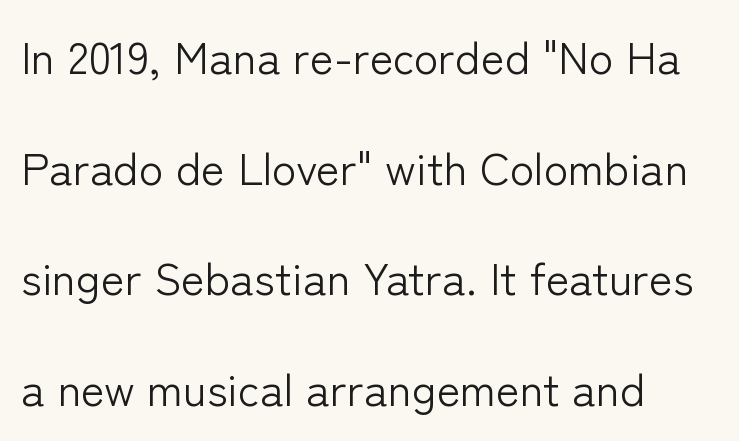
The tracking reads as untouched default to a designer's eye. One glance says open: line gaps are wider than usual. Is the type heavy? It reads as light-to-regular instead. The font's upright variant was chosen for this text.
